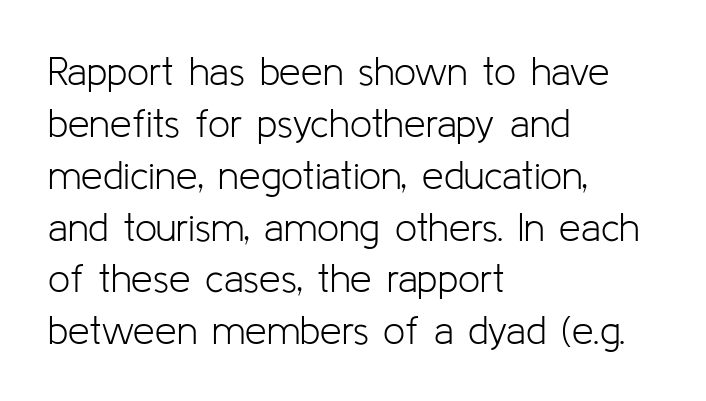
Q: Is the text bold? A: No.
Q: Is the text italic (slanted)? A: No, it is upright.
Q: Is the typeface a serif or a sans-serif typeface? A: Sans-serif.
Q: Is the text underlined? A: No.
Q: How is the paragraph aligned? A: Left-aligned.
Q: Is the spacing between letters normal or unusually wide? A: Normal.
Q: Is the spacing between lines tight, normal or loose? A: Normal.
Q: Width (condensed, normal, or wide)? A: Normal.
Q: Stroke contrast? A: Low.
Q: x-height? A: Medium.
Q: Monospaced? A: No.
